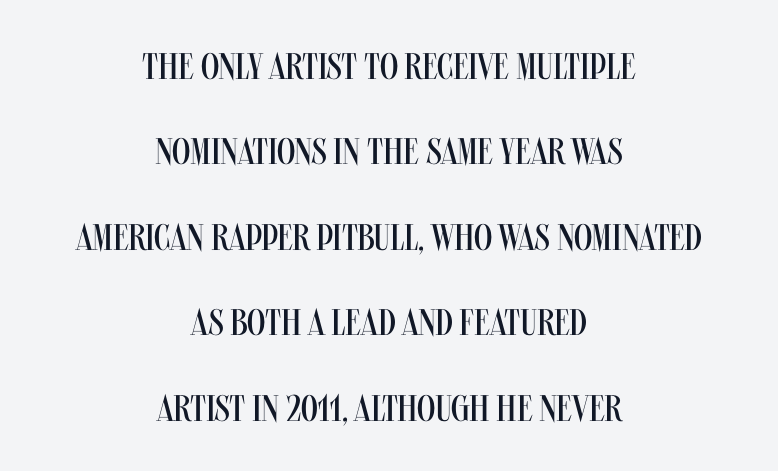
Q: Is the text bold? A: No.
Q: Is the text italic (slanted)? A: No, it is upright.
Q: Is the typeface a serif or a sans-serif typeface? A: Sans-serif.
Q: Is the text underlined? A: No.
Q: How is the paragraph aligned? A: Centered.
Q: Is the spacing between letters normal or unusually wide? A: Normal.
Q: Is the spacing between lines tight, normal or loose? A: Loose.
Q: Width (condensed, normal, or wide)? A: Condensed.
Q: Stroke contrast? A: Medium.
Q: x-height? A: Large.
Q: Monospaced? A: No.
